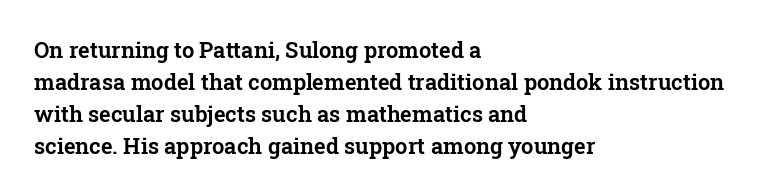
The image shows 22 px text type, upright; set left-aligned, normal line spacing (1.46x), normal letter spacing, not underlined.
